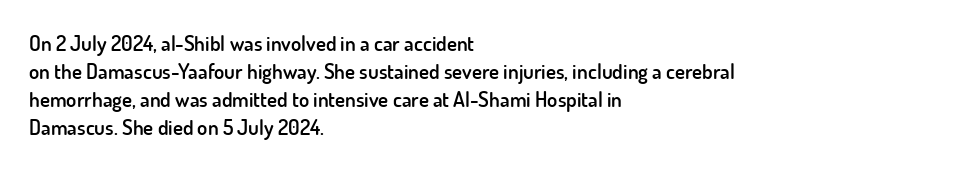
This is moderately heavy type, rendered in semibold. The baseline area is clear. The horizontal fit of the characters is conventional and even. Layout note: lines flush left.
